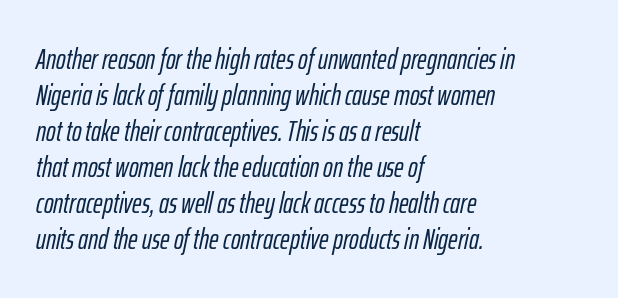
Q: Is the text italic (slanted)? A: Yes, it leans right by about 12 degrees.
Q: Is the text underlined? A: No.
Q: How is the paragraph aligned? A: Left-aligned.
Q: Is the spacing between letters normal or unusually wide? A: Normal.
Q: Width (condensed, normal, or wide)? A: Condensed.
Q: Stroke contrast? A: Low.
Q: x-height? A: Medium.
Q: Monospaced? A: No.
